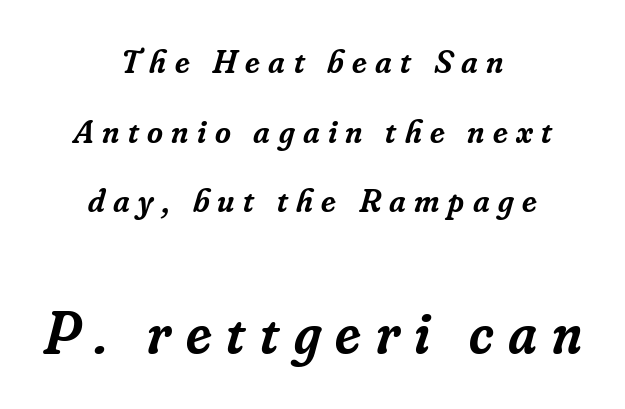
{"serif": "yes", "italic": "yes", "lean": "right", "slant_degrees": 16, "bold": "semi", "weight": "semibold", "width": "normal", "stroke_contrast": "low", "x_height": "small", "monospaced": "no", "underline": "no", "align": "center", "line_spacing": "loose", "line_spacing_ratio": 2.05, "letter_spacing": "wide", "letter_spacing_em": 0.25, "larger_block": "second", "size_ratio": 1.74, "glyph_px": 59}
